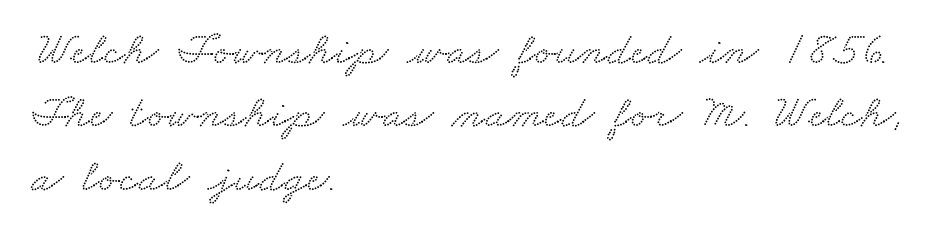
The image shows 47 px wide serif type; set left-aligned, normal line spacing (1.35x), normal letter spacing, not underlined; low stroke contrast and a small x-height.
